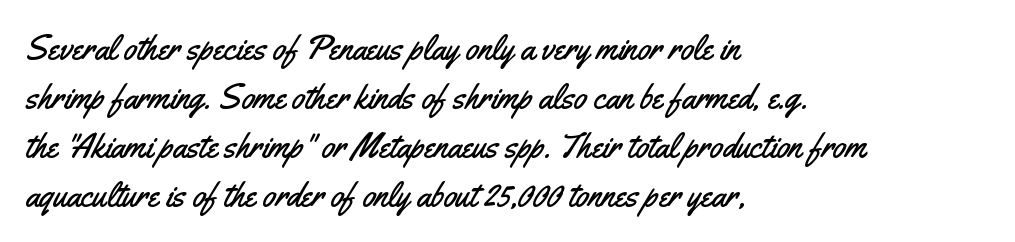
The image shows 34 px condensed sans-serif type; set left-aligned, normal line spacing (1.44x), normal letter spacing, not underlined; medium stroke contrast and a small x-height.
